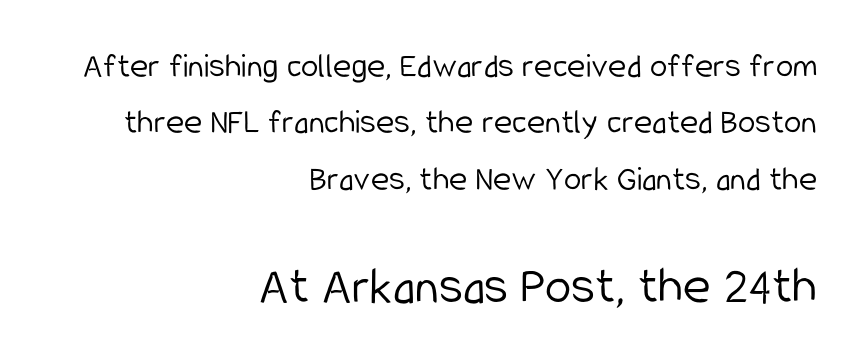
The image shows 53 px light, condensed sans-serif type, upright; set right-aligned, normal line spacing (1.61x), normal letter spacing, not underlined; the second (bottom) block is 1.51x larger; low stroke contrast and a medium x-height.
